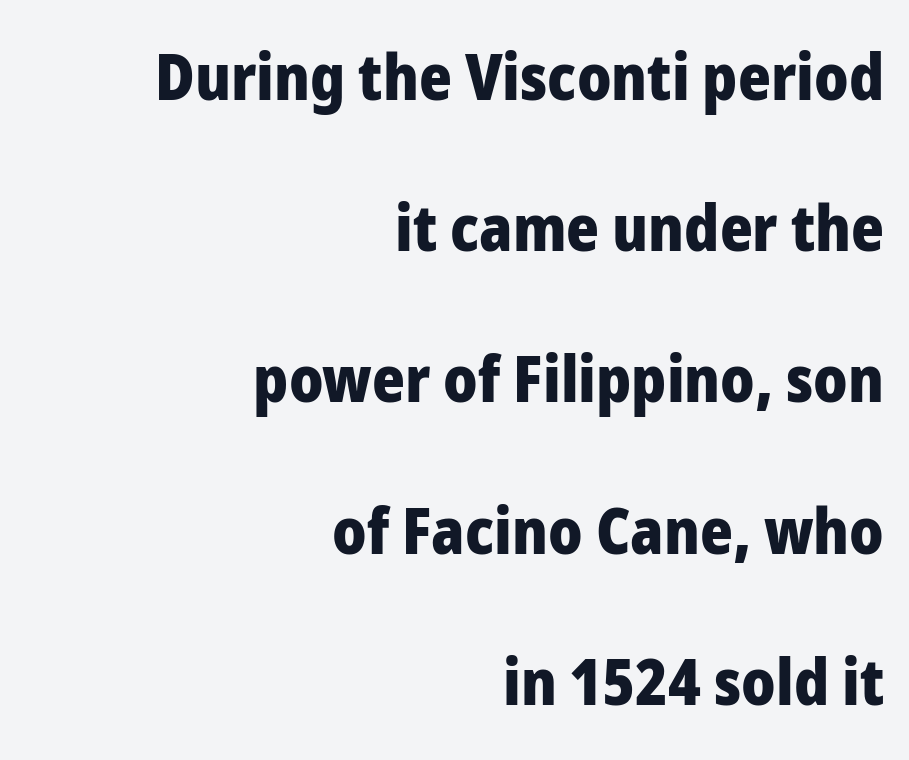
Q: Is the text bold? A: Yes.
Q: Is the text italic (slanted)? A: No, it is upright.
Q: Is the typeface a serif or a sans-serif typeface? A: Sans-serif.
Q: Is the text underlined? A: No.
Q: How is the paragraph aligned? A: Right-aligned.
Q: Is the spacing between letters normal or unusually wide? A: Normal.
Q: Is the spacing between lines tight, normal or loose? A: Loose.
Q: Width (condensed, normal, or wide)? A: Normal.
Q: Stroke contrast? A: Low.
Q: x-height? A: Medium.
Q: Monospaced? A: No.
